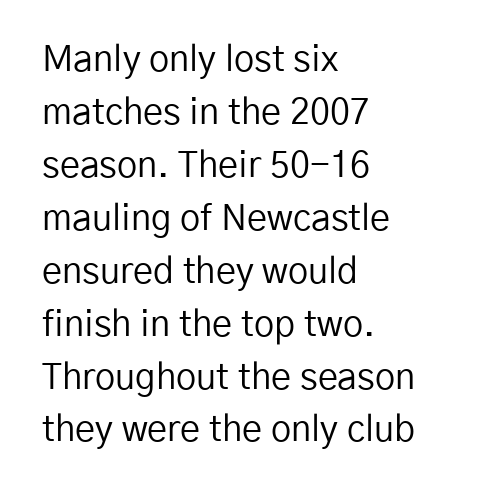
The image shows 36 px regular-weight sans-serif type, upright; set left-aligned, normal line spacing (1.47x), normal letter spacing, not underlined; low stroke contrast and a medium x-height.
